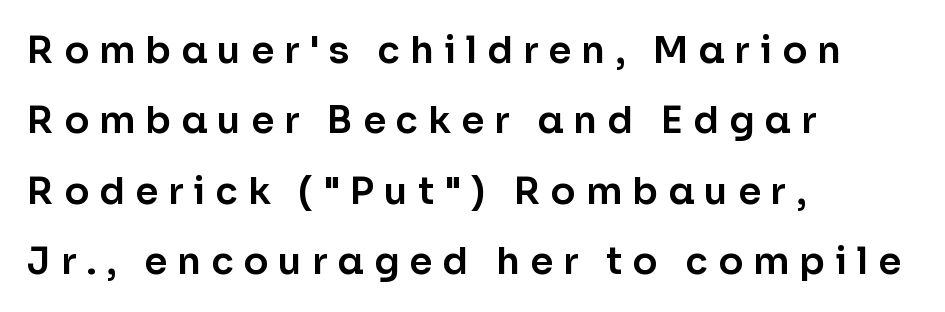
The image shows 37 px sans-serif type, upright; set left-aligned, loose line spacing (1.9x), unusually wide letter spacing (+0.27 em), not underlined; low stroke contrast and a medium x-height.
